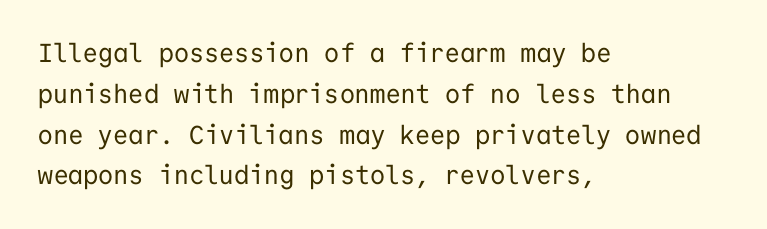
The image shows 26 px text type, upright; set left-aligned, normal line spacing (1.57x), normal letter spacing, not underlined.
